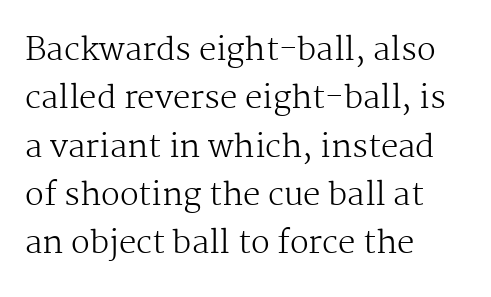
Note the varied advance widths — an 'i' is clearly narrower than an 'm'. The setting favours the left margin, as ordinary paragraphs usually do. The font sits on the lighter half of the weight spectrum, regular included. Ascenders rise straight up at ninety degrees. Examine the stroke ends and you'll spot serifs.
